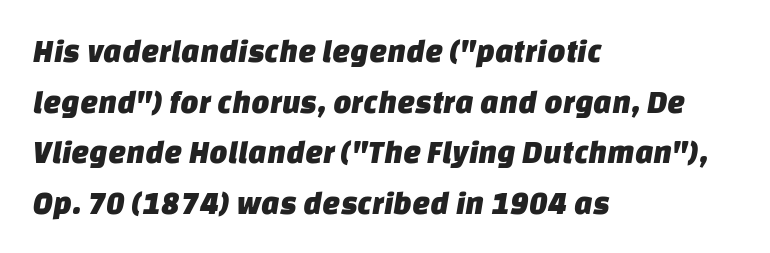
The image shows 32 px sans-serif type; set left-aligned, normal line spacing (1.58x), normal letter spacing, not underlined; low stroke contrast and a large x-height.
